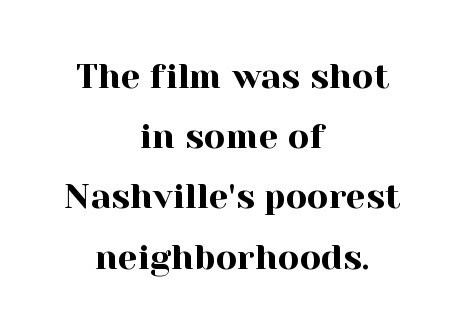
Q: Is the text italic (slanted)? A: No, it is upright.
Q: Is the typeface a serif or a sans-serif typeface? A: Serif.
Q: Is the text underlined? A: No.
Q: How is the paragraph aligned? A: Centered.
Q: Is the spacing between letters normal or unusually wide? A: Normal.
Q: Width (condensed, normal, or wide)? A: Normal.
Q: x-height? A: Medium.
Q: Monospaced? A: No.
